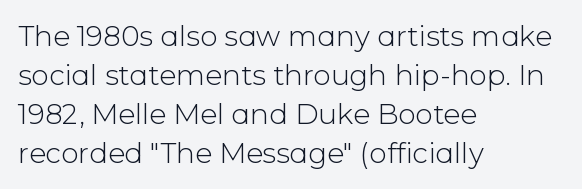
Q: Is the text bold? A: No.
Q: Is the text italic (slanted)? A: No, it is upright.
Q: Is the typeface a serif or a sans-serif typeface? A: Sans-serif.
Q: Is the text underlined? A: No.
Q: How is the paragraph aligned? A: Left-aligned.
Q: Is the spacing between letters normal or unusually wide? A: Normal.
Q: Is the spacing between lines tight, normal or loose? A: Normal.
Q: Width (condensed, normal, or wide)? A: Normal.
Q: Stroke contrast? A: Low.
Q: x-height? A: Medium.
Q: Monospaced? A: No.
